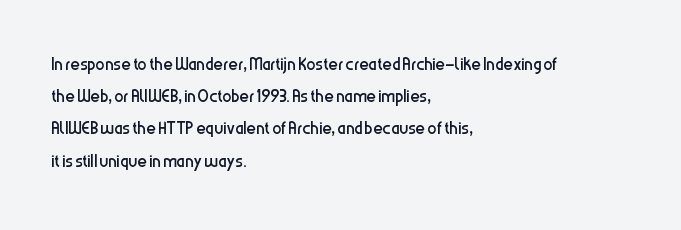
{"italic": "no", "bold": "no", "underline": "no", "align": "left", "line_spacing": "normal", "line_spacing_ratio": 1.4, "letter_spacing": "normal", "letter_spacing_em": 0.0, "glyph_px": 23}
